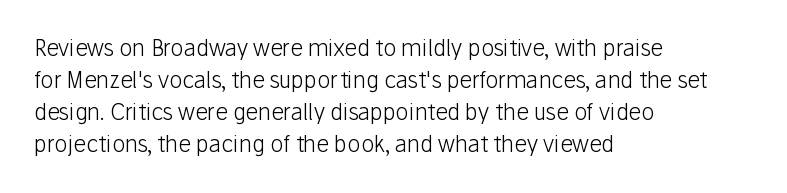
Weight: in the light-to-regular range. These lines keep a tight, regular rhythm from letter to letter. Any mark beneath the type? The region is blank. Left-aligned paragraph, ragged on the right. If you drew a line through each stem, it would be perfectly vertical. Honestly, the row spacing looks completely unremarkable.
